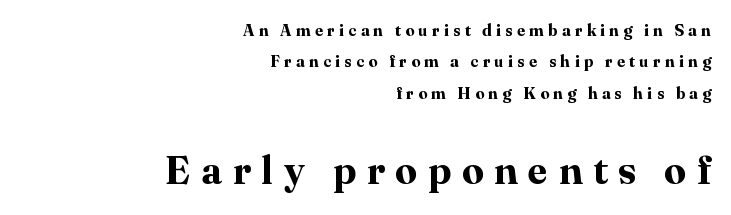
Q: Is the text bold? A: Yes.
Q: Is the text italic (slanted)? A: No, it is upright.
Q: Is the typeface a serif or a sans-serif typeface? A: Serif.
Q: Is the text underlined? A: No.
Q: How is the paragraph aligned? A: Right-aligned.
Q: Is the spacing between letters normal or unusually wide? A: Unusually wide.
Q: Is the spacing between lines tight, normal or loose? A: Loose.
Q: Which block of text is set in a larger size, the first (top) or the second (bottom)? A: The second (bottom) one.
Q: Width (condensed, normal, or wide)? A: Normal.
Q: Stroke contrast? A: High.
Q: x-height? A: Medium.
Q: Monospaced? A: No.
